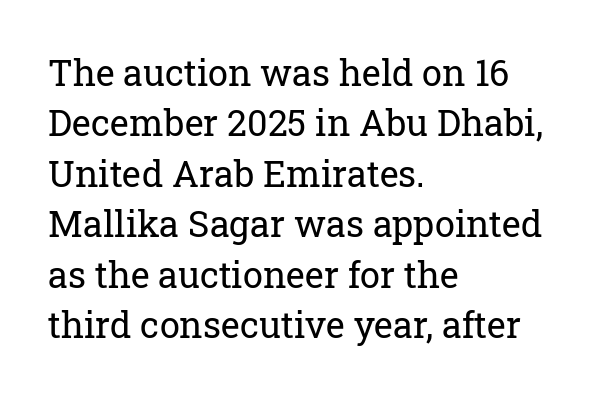
The specimen reads as upright at a glance. What kind of face is this? One with serifs. The typesetting does not lean heavy: it is not bold. Is the letter spacing exaggerated? No — it looks like the ordinary default. Check under the words: just untouched page.
